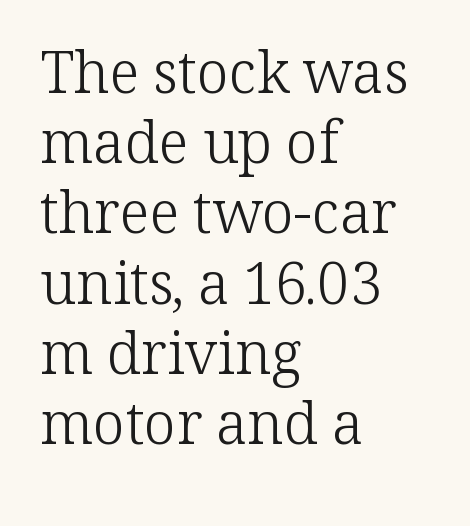
Characters remain perfectly vertical along every line. The compositor pushed each line to the left boundary. Beneath every word, the page is bare. Characters follow at the spacing the type designer built in. The characters display serif detailing at their extremities. The face used here is proportionally spaced, like ordinary book or web type.
